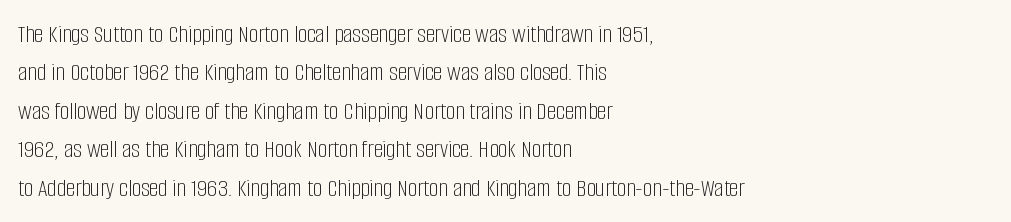
{"italic": "no", "bold": "no", "underline": "no", "align": "left", "line_spacing": "normal", "line_spacing_ratio": 1.48, "letter_spacing": "normal", "letter_spacing_em": 0.0, "glyph_px": 26}
